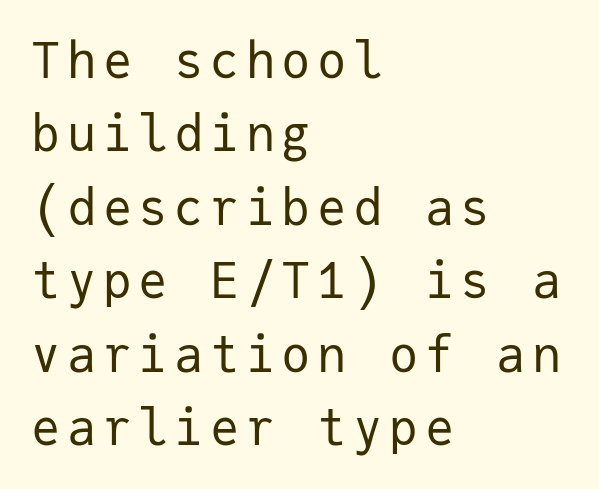
Q: Is the text bold? A: No.
Q: Is the text italic (slanted)? A: No, it is upright.
Q: Is the typeface a serif or a sans-serif typeface? A: Sans-serif.
Q: Is the text underlined? A: No.
Q: How is the paragraph aligned? A: Left-aligned.
Q: Is the spacing between lines tight, normal or loose? A: Normal.
Q: Width (condensed, normal, or wide)? A: Normal.
Q: Stroke contrast? A: Low.
Q: x-height? A: Medium.
Q: Monospaced? A: Yes.
